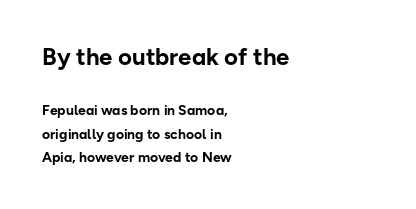
The image shows 24 px bold type, upright; set left-aligned, normal line spacing (1.67x), normal letter spacing, not underlined; the first (top) block is 1.71x larger.
